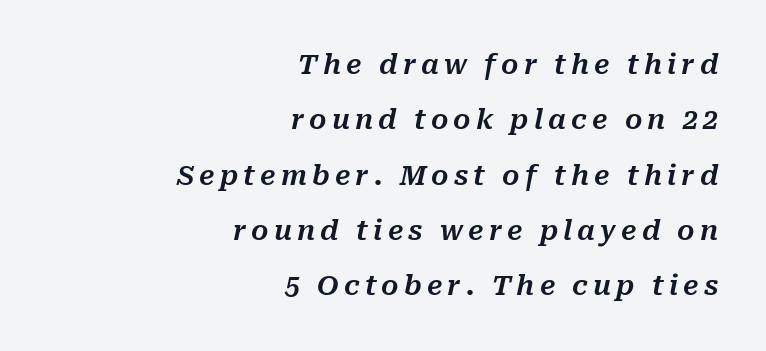
Q: Is the text italic (slanted)? A: Yes, it leans right by about 10 degrees.
Q: Is the text underlined? A: No.
Q: How is the paragraph aligned? A: Right-aligned.
Q: Is the spacing between lines tight, normal or loose? A: Loose.
